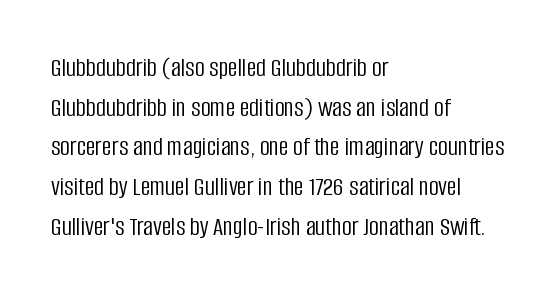
Q: Is the text bold? A: No.
Q: Is the text italic (slanted)? A: No, it is upright.
Q: Is the text underlined? A: No.
Q: How is the paragraph aligned? A: Left-aligned.
Q: Is the spacing between letters normal or unusually wide? A: Normal.
Q: Is the spacing between lines tight, normal or loose? A: Normal.
